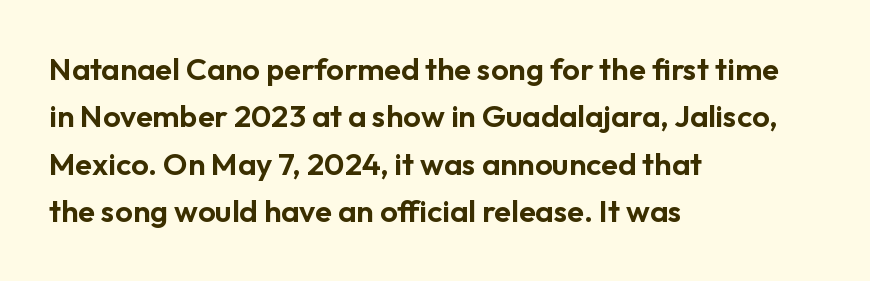
The horizontal fit of the characters is conventional and even. You could not count columns in this text — the font is proportionally spaced. Check where the strokes stop: nothing finishes them off — pure sans. Honestly, the row spacing looks completely unremarkable.
